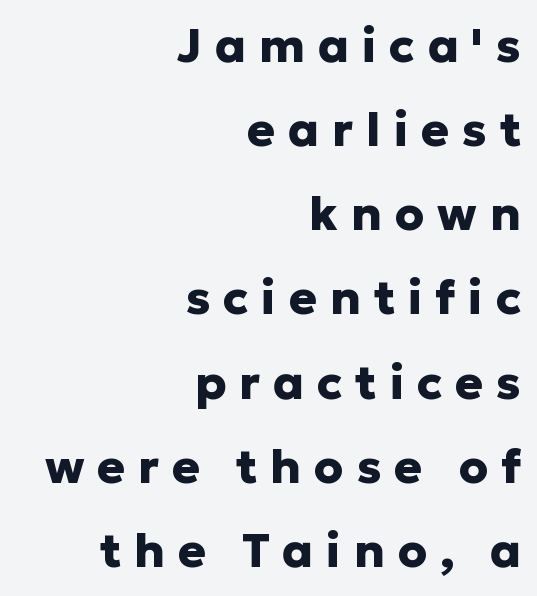
Q: Is the text bold? A: Yes.
Q: Is the text italic (slanted)? A: No, it is upright.
Q: Is the typeface a serif or a sans-serif typeface? A: Sans-serif.
Q: Is the text underlined? A: No.
Q: How is the paragraph aligned? A: Right-aligned.
Q: Is the spacing between letters normal or unusually wide? A: Unusually wide.
Q: Width (condensed, normal, or wide)? A: Normal.
Q: Stroke contrast? A: Low.
Q: x-height? A: Medium.
Q: Monospaced? A: No.
